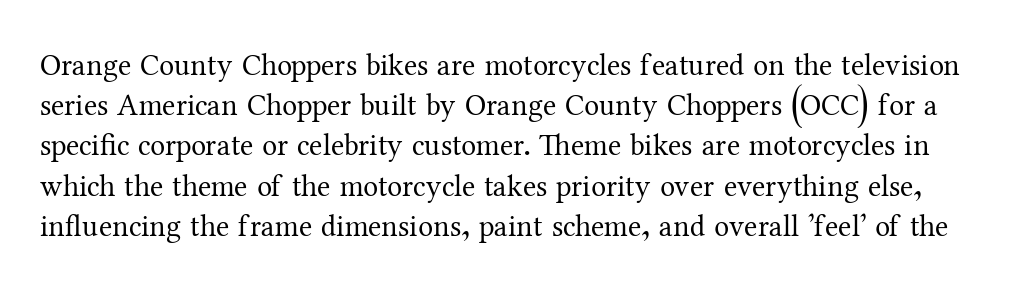
The image shows 30 px regular-weight serif type, upright; set normal line spacing (1.34x), normal letter spacing, not underlined; medium stroke contrast and a medium x-height.
